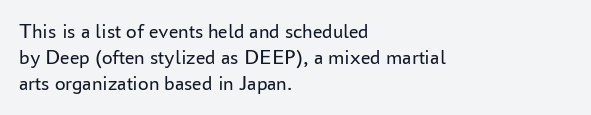
Does extra space separate the letters? No, they use regular spacing. Layout note: lines flush left. The area under the type is left untouched. This reads as an unemphasized weight, regular at the heaviest. This is roman type, the default non-slanted kind. Vertical spacing — default.
